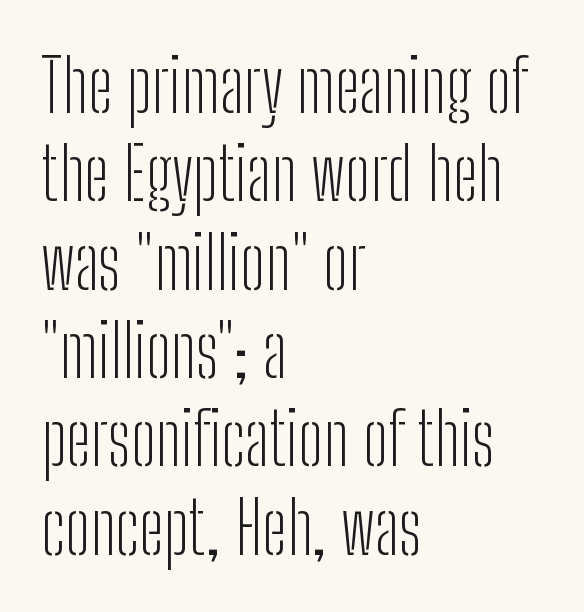
The image shows 73 px light, condensed sans-serif type, upright; set left-aligned, line spacing 1.21x, normal letter spacing, not underlined; low stroke contrast and a medium x-height.
